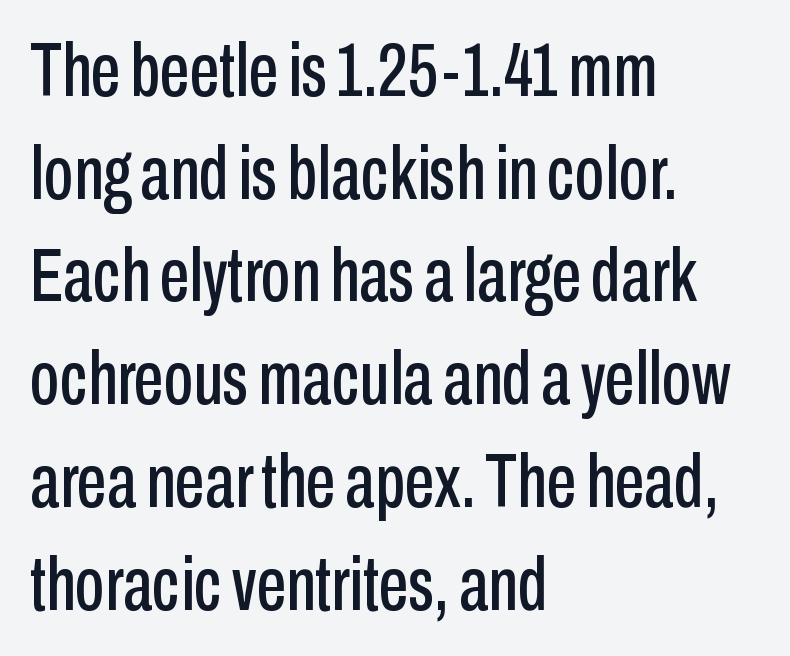
Q: Is the text italic (slanted)? A: No, it is upright.
Q: Is the typeface a serif or a sans-serif typeface? A: Sans-serif.
Q: Is the text underlined? A: No.
Q: How is the paragraph aligned? A: Left-aligned.
Q: Is the spacing between letters normal or unusually wide? A: Normal.
Q: Is the spacing between lines tight, normal or loose? A: Normal.
Q: Width (condensed, normal, or wide)? A: Condensed.
Q: Stroke contrast? A: Low.
Q: x-height? A: Medium.
Q: Monospaced? A: No.
